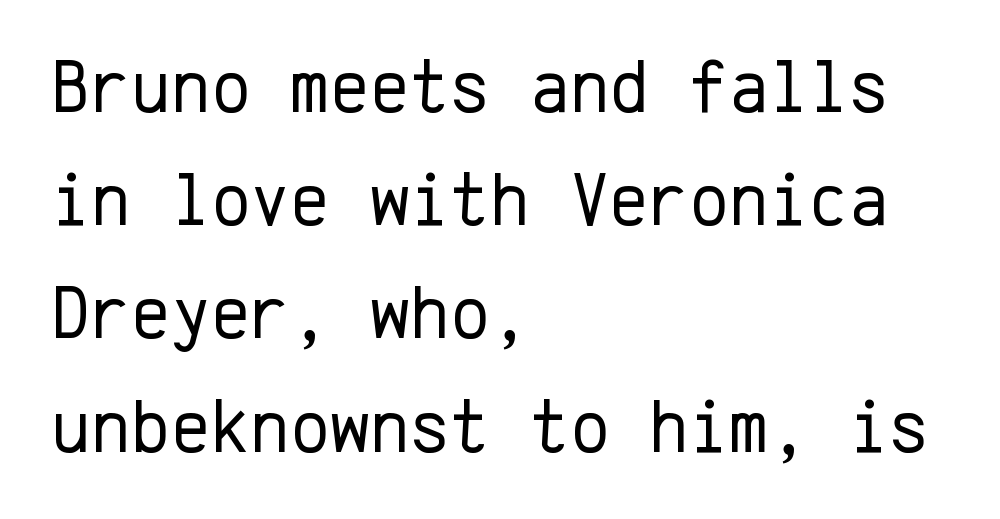
Q: Is the text bold? A: No.
Q: Is the text italic (slanted)? A: No, it is upright.
Q: Is the typeface a serif or a sans-serif typeface? A: Sans-serif.
Q: Is the text underlined? A: No.
Q: How is the paragraph aligned? A: Left-aligned.
Q: Is the spacing between letters normal or unusually wide? A: Normal.
Q: Is the spacing between lines tight, normal or loose? A: Normal.
Q: Width (condensed, normal, or wide)? A: Normal.
Q: Stroke contrast? A: Low.
Q: x-height? A: Medium.
Q: Monospaced? A: Yes.
